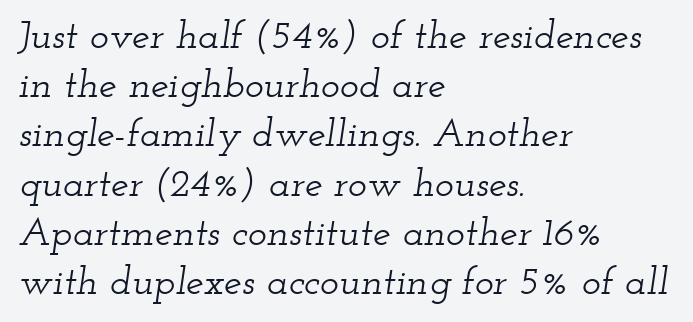
Q: Is the text italic (slanted)? A: Yes, it leans right by about 12 degrees.
Q: Is the typeface a serif or a sans-serif typeface? A: Serif.
Q: Is the text underlined? A: No.
Q: How is the paragraph aligned? A: Left-aligned.
Q: Is the spacing between letters normal or unusually wide? A: Normal.
Q: Width (condensed, normal, or wide)? A: Wide.
Q: Stroke contrast? A: Low.
Q: x-height? A: Small.
Q: Monospaced? A: No.
